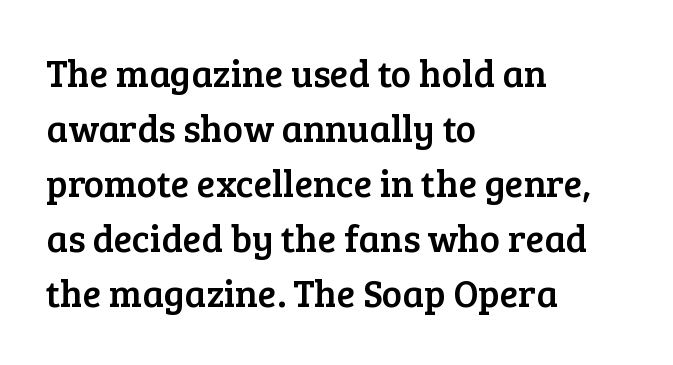
The rendering uses a moderate line-height, typical for paragraphs. A student would call this left alignment; a typographer would say flush left, rag right. You can tell it's not italic because the verticals are truly vertical. In terms of letterspacing, this is plain default setting.
